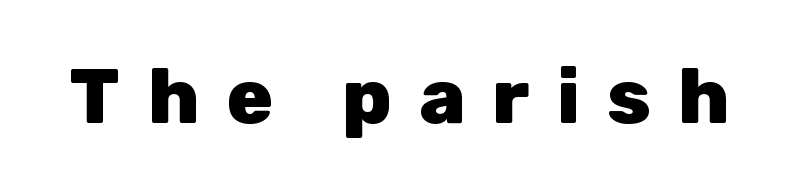
{"serif": "no", "italic": "no", "bold": "yes", "weight": "heavy", "width": "normal", "stroke_contrast": "low", "x_height": "medium", "monospaced": "no", "underline": "no", "letter_spacing": "wide", "letter_spacing_em": 0.35, "glyph_px": 77}
